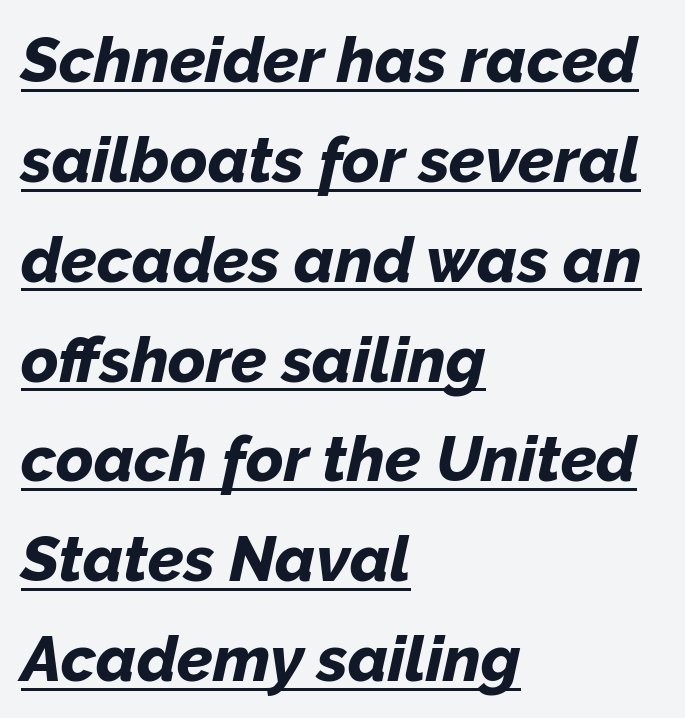
The rendering uses natural spacing where letterforms have individual widths. How heavy is the stroke? Heavy — this is a bold. This is underlined copy, the kind a proofreader might mark for attention. Standard letterfit; no display-style spreading of the glyphs. Slanted lettering throughout.
